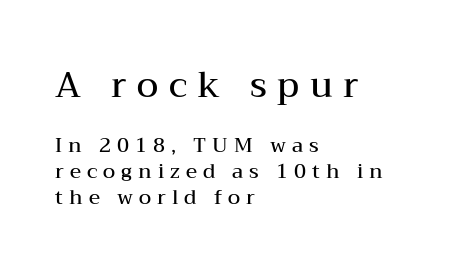
This layout puts the oversized block above and the modest block below. The tracking reads as deliberately expanded to a designer's eye. If you measured baseline to baseline, you'd find a middling distance. Strokes here are thickened, but only to semibold level.
